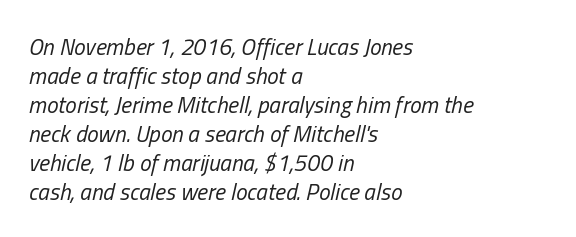
Underlining? Definitely not there. Quick note: italic. No extra tracking has been applied to these lines. The weight would be labelled regular, book, light, or lighter still. Layout note: lines flush left. Rows of type keep a routine distance in the vertical direction.
